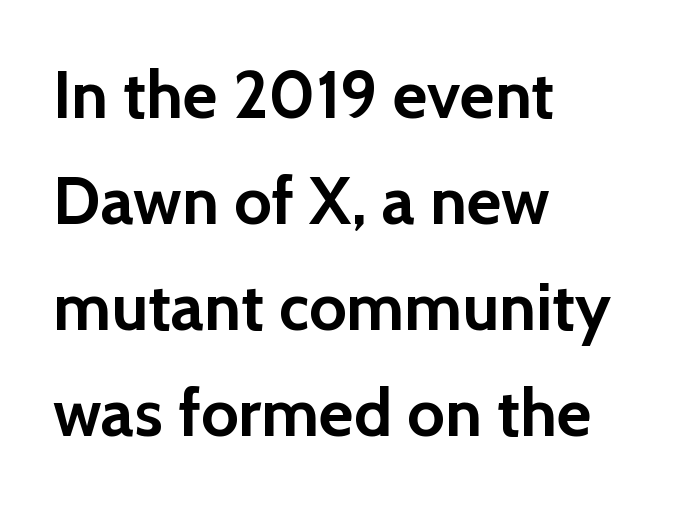
The image shows 67 px semibold sans-serif type, upright; set left-aligned, normal line spacing (1.58x), normal letter spacing, not underlined; a medium x-height.
